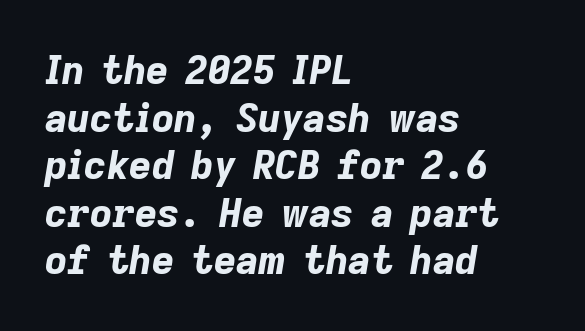
The strip under each line holds only bare page. How are the letters spaced? Ordinarily, with no added tracking. Each letter keeps its own natural width here, so spacing adapts to shape. Characters are canted at an angle relative to the baseline's perpendicular.
